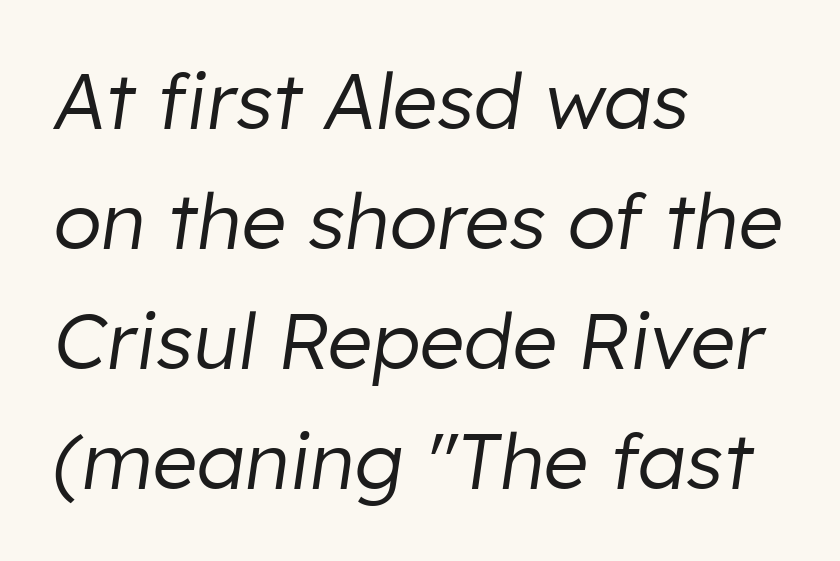
The image shows 78 px regular-weight type, italic (leaning right); set left-aligned, normal line spacing (1.54x), normal letter spacing, not underlined; low stroke contrast and a medium x-height.
